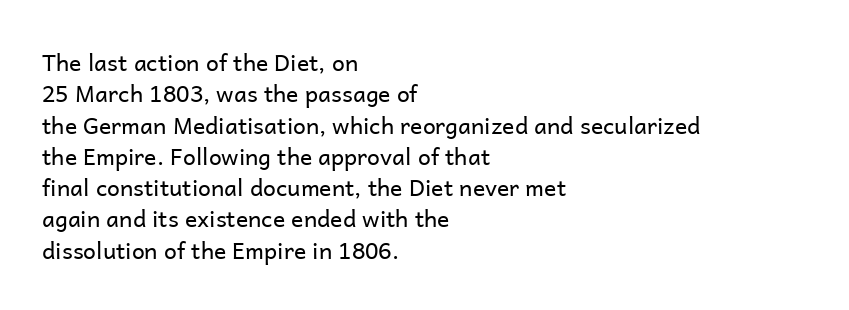
The image shows 23 px text type, upright; set left-aligned, normal line spacing (1.36x), normal letter spacing, not underlined.
